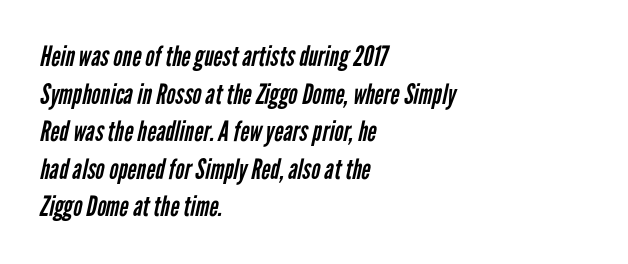
{"serif": "no", "bold": "no", "weight": "regular", "width": "condensed", "stroke_contrast": "low", "x_height": "medium", "monospaced": "no", "underline": "no", "align": "left", "line_spacing": "normal", "line_spacing_ratio": 1.34, "letter_spacing": "normal", "letter_spacing_em": 0.0, "glyph_px": 28}
